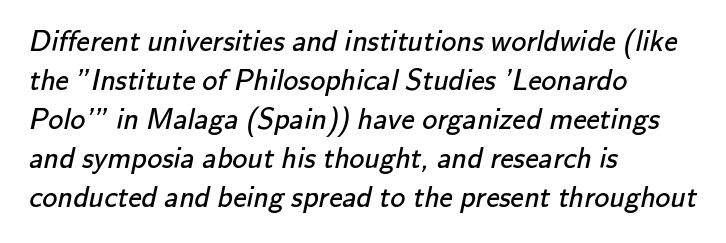
Q: Is the text bold? A: No.
Q: Is the typeface a serif or a sans-serif typeface? A: Sans-serif.
Q: Is the text underlined? A: No.
Q: How is the paragraph aligned? A: Left-aligned.
Q: Is the spacing between letters normal or unusually wide? A: Normal.
Q: Is the spacing between lines tight, normal or loose? A: Normal.
Q: Width (condensed, normal, or wide)? A: Normal.
Q: Stroke contrast? A: Low.
Q: x-height? A: Small.
Q: Monospaced? A: No.
